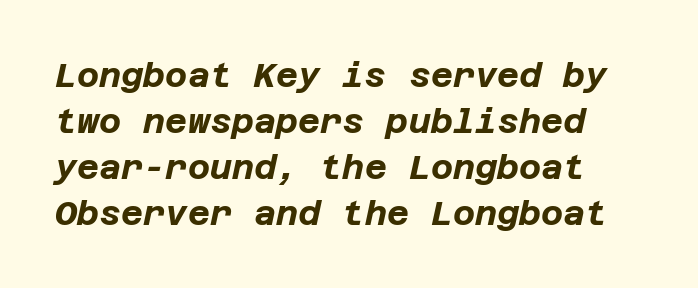
Typographic density is high because the face is bold. The strip under each line holds only bare page. Slant detected: the letters are inclined. Here the glyphs are tracked normally, forming tight word shapes.
